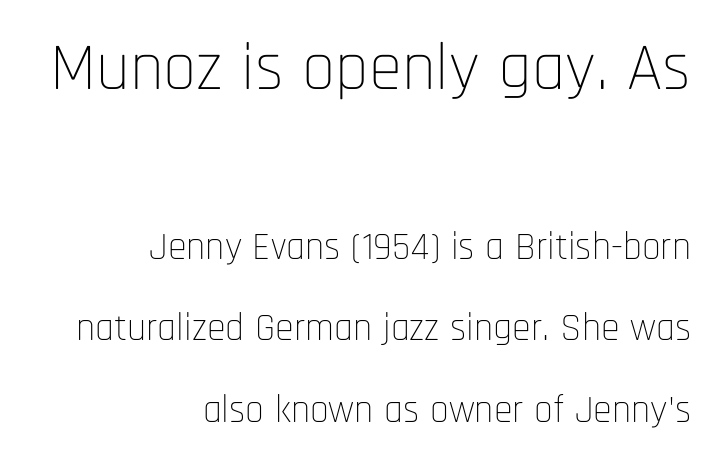
The image shows 67 px thin, condensed sans-serif type, upright; set right-aligned, loose line spacing (2.14x), normal letter spacing, not underlined; the first (top) block is 1.76x larger; low stroke contrast and a large x-height.
